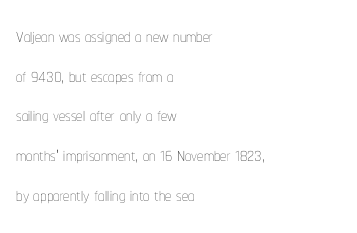
{"italic": "no", "bold": "no", "underline": "no", "align": "left", "line_spacing": "normal", "line_spacing_ratio": 1.59, "letter_spacing": "normal", "letter_spacing_em": 0.0, "glyph_px": 25}
